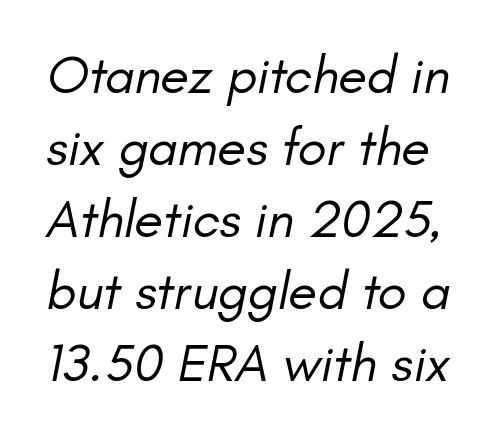
You could not count columns in this text — the font is proportionally spaced. The words here are not underlined. The block of text has a typical density, with ordinary space between rows. The typeface has the unassuming heft of standard copy or less.
